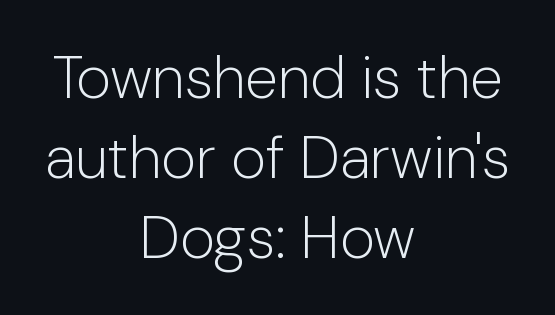
Q: Is the text bold? A: No.
Q: Is the text italic (slanted)? A: No, it is upright.
Q: Is the typeface a serif or a sans-serif typeface? A: Sans-serif.
Q: Is the text underlined? A: No.
Q: How is the paragraph aligned? A: Centered.
Q: Is the spacing between letters normal or unusually wide? A: Normal.
Q: Is the spacing between lines tight, normal or loose? A: Normal.
Q: Width (condensed, normal, or wide)? A: Normal.
Q: Stroke contrast? A: Low.
Q: x-height? A: Medium.
Q: Monospaced? A: No.
